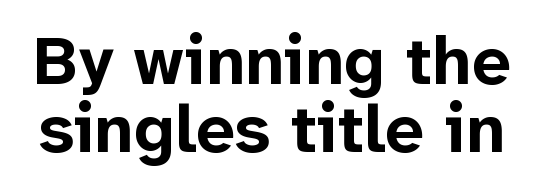
The image shows 69 px bold sans-serif type, upright; set tight line spacing (0.98x), normal letter spacing, not underlined; low stroke contrast and a medium x-height.
